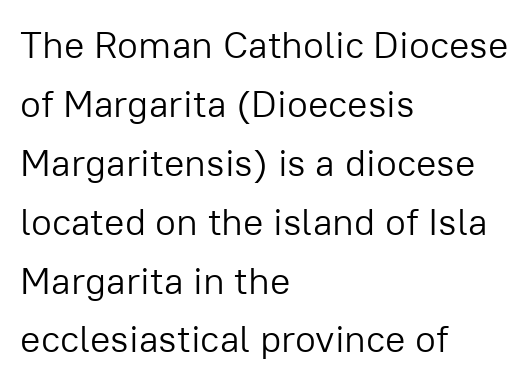
{"serif": "no", "italic": "no", "bold": "no", "weight": "light", "width": "normal", "stroke_contrast": "low", "x_height": "medium", "monospaced": "no", "underline": "no", "align": "left", "line_spacing": "normal", "line_spacing_ratio": 1.55, "letter_spacing": "normal", "letter_spacing_em": 0.0, "glyph_px": 38}
